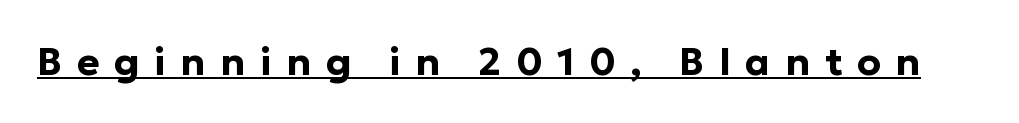
Q: Is the text bold? A: Yes.
Q: Is the text italic (slanted)? A: No, it is upright.
Q: Is the typeface a serif or a sans-serif typeface? A: Sans-serif.
Q: Is the text underlined? A: Yes.
Q: Is the spacing between letters normal or unusually wide? A: Unusually wide.
Q: Width (condensed, normal, or wide)? A: Normal.
Q: Stroke contrast? A: Low.
Q: x-height? A: Medium.
Q: Monospaced? A: No.
